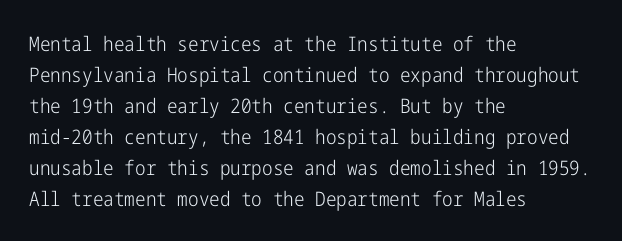
{"italic": "no", "bold": "no", "underline": "no", "align": "left", "line_spacing": "normal", "line_spacing_ratio": 1.55, "letter_spacing": "normal", "letter_spacing_em": 0.0, "glyph_px": 20}
